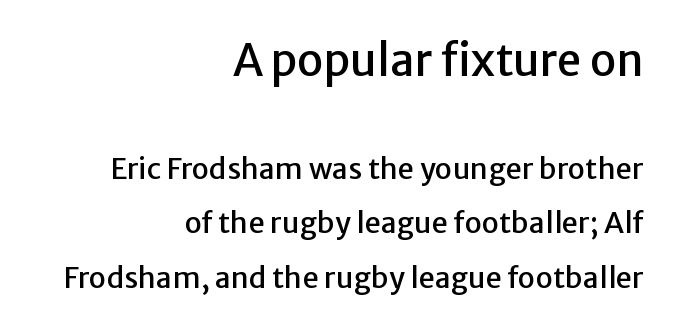
{"serif": "no", "italic": "no", "width": "normal", "stroke_contrast": "low", "x_height": "medium", "monospaced": "no", "underline": "no", "align": "right", "line_spacing_ratio": 1.88, "letter_spacing": "normal", "letter_spacing_em": 0.0, "larger_block": "first", "size_ratio": 1.52, "glyph_px": 44}
